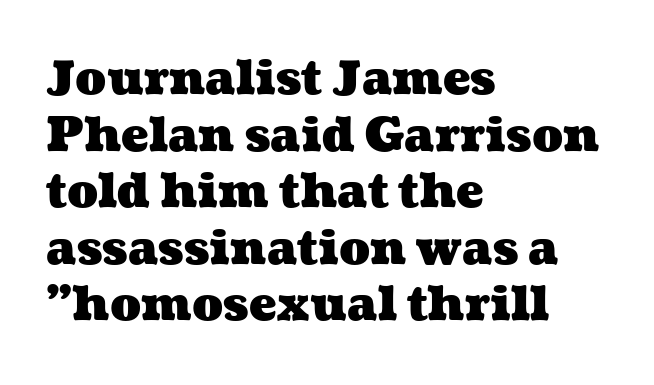
How heavy is the stroke? Heavy — this is a bold. Horizontal alignment here is leftward, the default for most running prose. A bare baseline throughout the passage. Nobody touched the tracking dial on this one.
